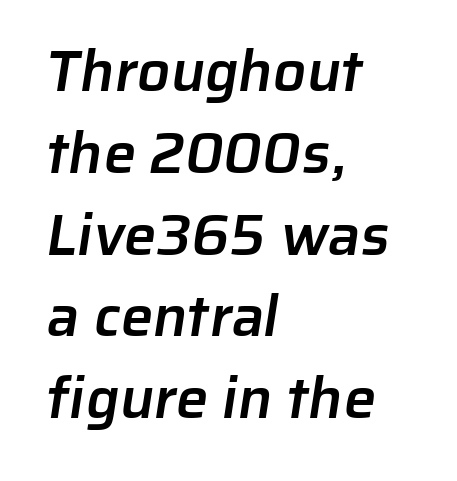
{"serif": "no", "bold": "semi", "weight": "semibold", "width": "normal", "stroke_contrast": "low", "x_height": "medium", "monospaced": "no", "underline": "no", "align": "left", "line_spacing": "normal", "line_spacing_ratio": 1.41, "letter_spacing": "normal", "letter_spacing_em": 0.0, "glyph_px": 58}
